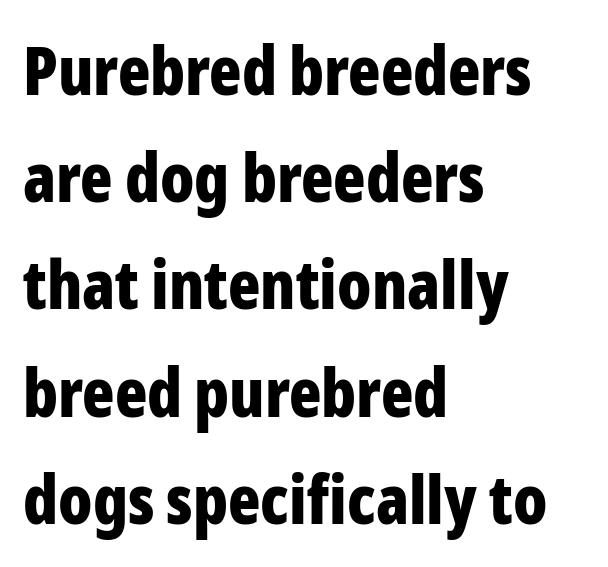
{"serif": "no", "italic": "no", "bold": "yes", "weight": "bold", "width": "condensed", "stroke_contrast": "low", "x_height": "medium", "monospaced": "no", "underline": "no", "align": "left", "line_spacing": "normal", "line_spacing_ratio": 1.6, "letter_spacing": "normal", "letter_spacing_em": 0.0, "glyph_px": 67}
